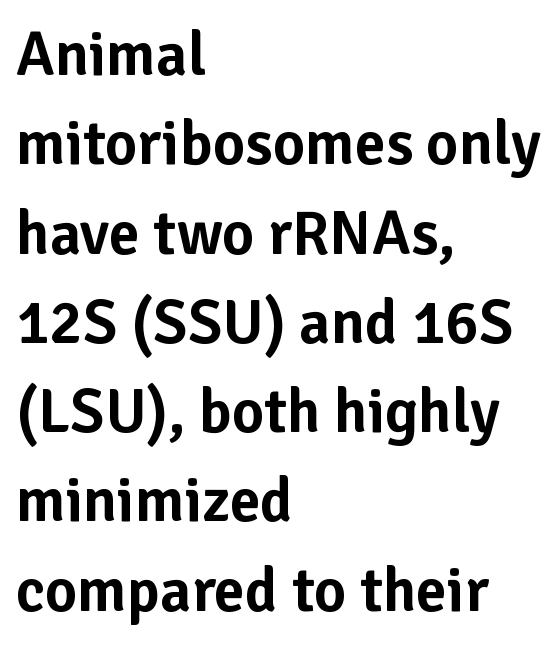
Q: Is the text italic (slanted)? A: No, it is upright.
Q: Is the typeface a serif or a sans-serif typeface? A: Sans-serif.
Q: Is the text underlined? A: No.
Q: How is the paragraph aligned? A: Left-aligned.
Q: Is the spacing between letters normal or unusually wide? A: Normal.
Q: Is the spacing between lines tight, normal or loose? A: Normal.
Q: Width (condensed, normal, or wide)? A: Normal.
Q: Stroke contrast? A: Low.
Q: x-height? A: Medium.
Q: Monospaced? A: No.
